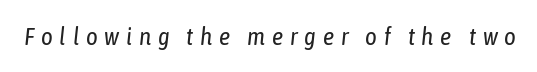
The image shows 25 px text type, italic (leaning right); set unusually wide letter spacing (+0.27 em), not underlined.
